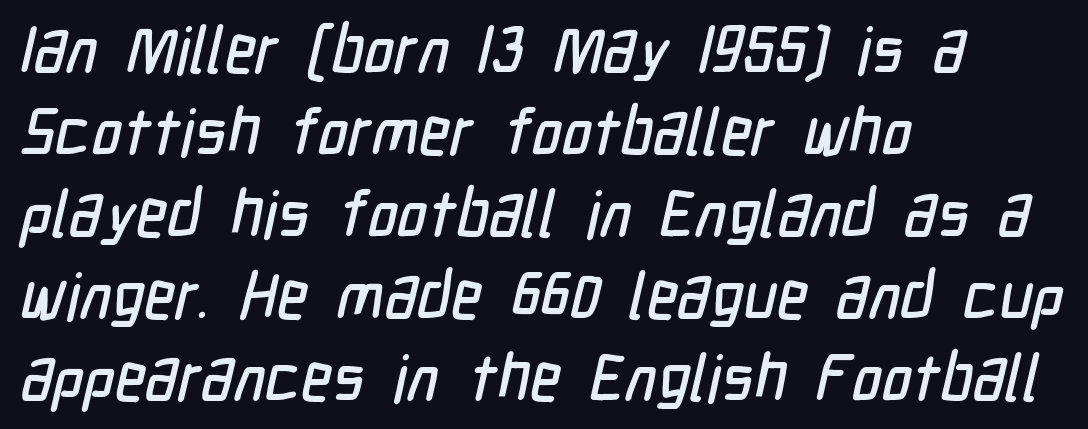
{"serif": "no", "width": "condensed", "stroke_contrast": "low", "x_height": "medium", "monospaced": "no", "underline": "no", "align": "left", "line_spacing": "normal", "line_spacing_ratio": 1.26, "letter_spacing": "normal", "letter_spacing_em": 0.0, "glyph_px": 65}
